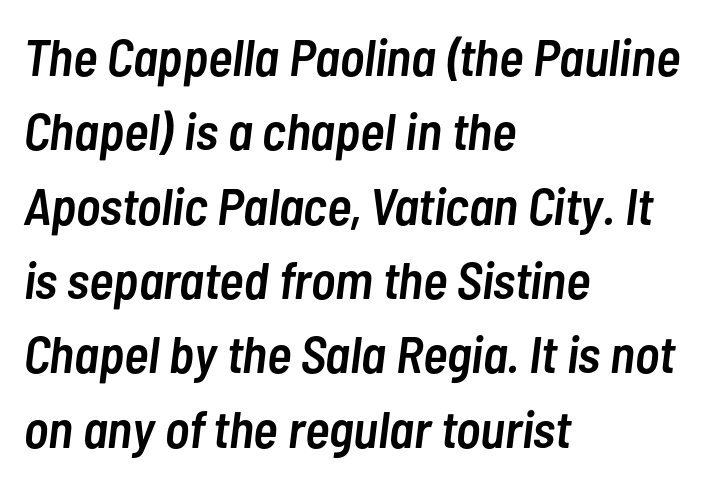
The image shows 52 px semibold, condensed type, italic (leaning right); set left-aligned, normal line spacing (1.43x), normal letter spacing, not underlined; low stroke contrast and a medium x-height.
